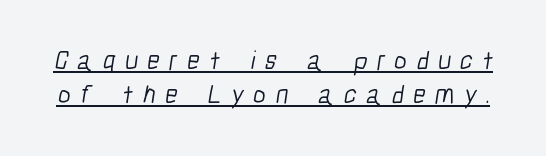
The image shows 27 px text type; set normal line spacing (1.25x), unusually wide letter spacing (+0.34 em), underlined.
